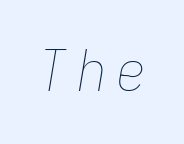
{"italic": "yes", "lean": "right", "slant_degrees": 9, "bold": "no", "weight": "thin", "width": "condensed", "stroke_contrast": "low", "x_height": "medium", "monospaced": "yes", "underline": "no", "glyph_px": 57}
